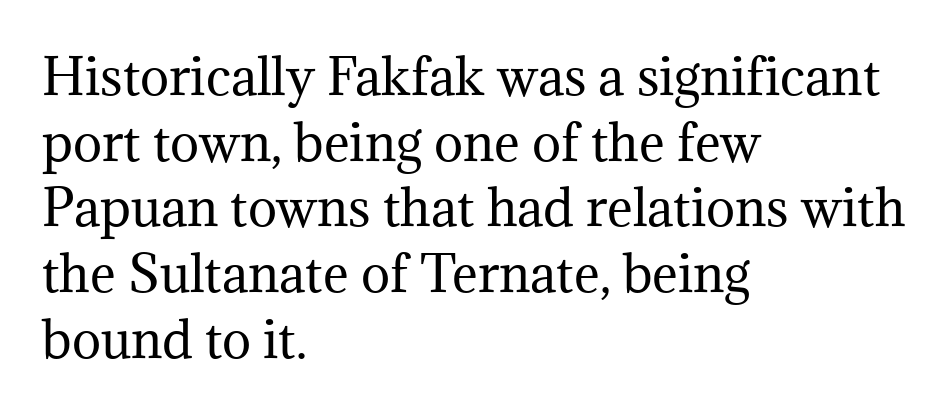
The strip under each line holds only bare page. The rendering uses a moderate line-height, typical for paragraphs. Small tapered or slab feet sit at the stroke ends, so this counts as serif. Unbolded letterforms with no extra heft. Words appear dense and cohesive because spacing is normal.
